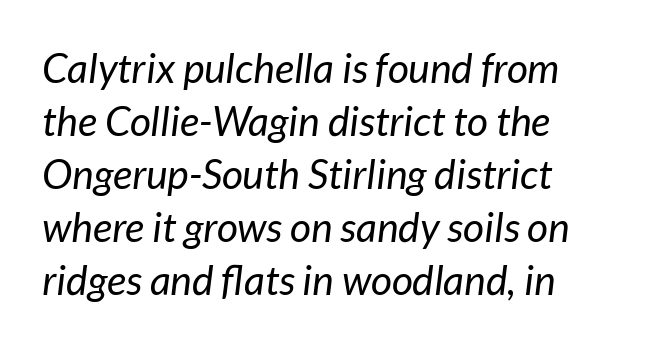
Q: Is the text bold? A: No.
Q: Is the text italic (slanted)? A: Yes, it leans right by about 7 degrees.
Q: Is the text underlined? A: No.
Q: How is the paragraph aligned? A: Left-aligned.
Q: Is the spacing between letters normal or unusually wide? A: Normal.
Q: Is the spacing between lines tight, normal or loose? A: Normal.
Q: Width (condensed, normal, or wide)? A: Normal.
Q: Stroke contrast? A: Low.
Q: x-height? A: Medium.
Q: Monospaced? A: No.
